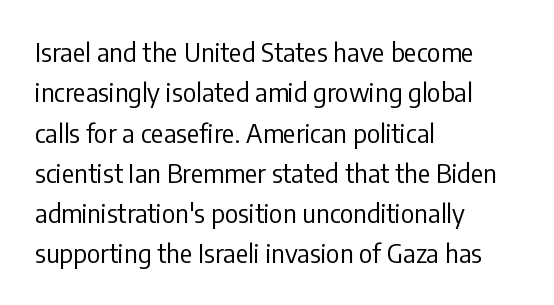
The image shows 26 px text type, upright; set left-aligned, normal line spacing (1.55x), normal letter spacing, not underlined.
